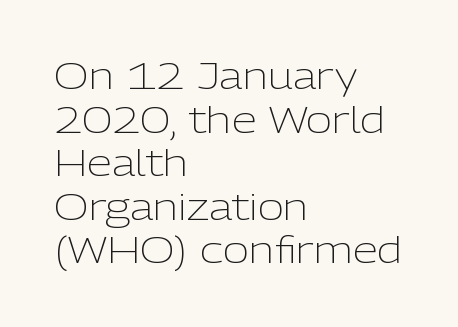
The image shows 36 px light sans-serif type, upright; set left-aligned, line spacing 1.21x, normal letter spacing, not underlined; low stroke contrast and a medium x-height.
